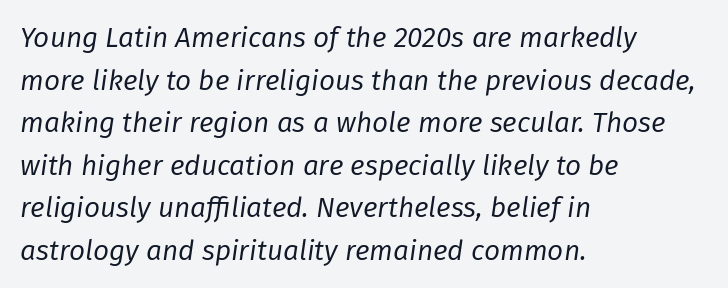
Q: Is the text bold? A: No.
Q: Is the text italic (slanted)? A: Yes, it leans right by about 8 degrees.
Q: Is the text underlined? A: No.
Q: How is the paragraph aligned? A: Left-aligned.
Q: Is the spacing between letters normal or unusually wide? A: Normal.
Q: Is the spacing between lines tight, normal or loose? A: Normal.
Q: Width (condensed, normal, or wide)? A: Normal.
Q: Stroke contrast? A: Low.
Q: x-height? A: Medium.
Q: Monospaced? A: No.
